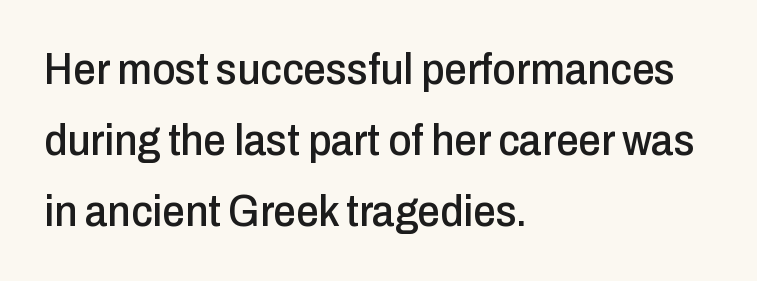
Successive baselines arrive at the customary interval. Font category for this specimen: sans-serif. Teacher's note: observe the even left margin — that is flush-left alignment. Style check: upright.
